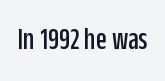
Q: Is the text italic (slanted)? A: No, it is upright.
Q: Is the typeface a serif or a sans-serif typeface? A: Sans-serif.
Q: Is the text underlined? A: No.
Q: Is the spacing between letters normal or unusually wide? A: Normal.
Q: Width (condensed, normal, or wide)? A: Condensed.
Q: Stroke contrast? A: Low.
Q: x-height? A: Large.
Q: Monospaced? A: No.
